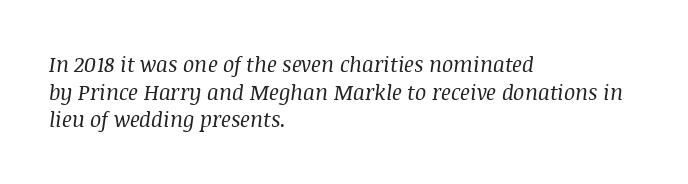
{"italic": "yes", "lean": "right", "slant_degrees": 8, "bold": "no", "underline": "no", "align": "left", "line_spacing": "normal", "line_spacing_ratio": 1.32, "letter_spacing": "normal", "letter_spacing_em": 0.0, "glyph_px": 21}
